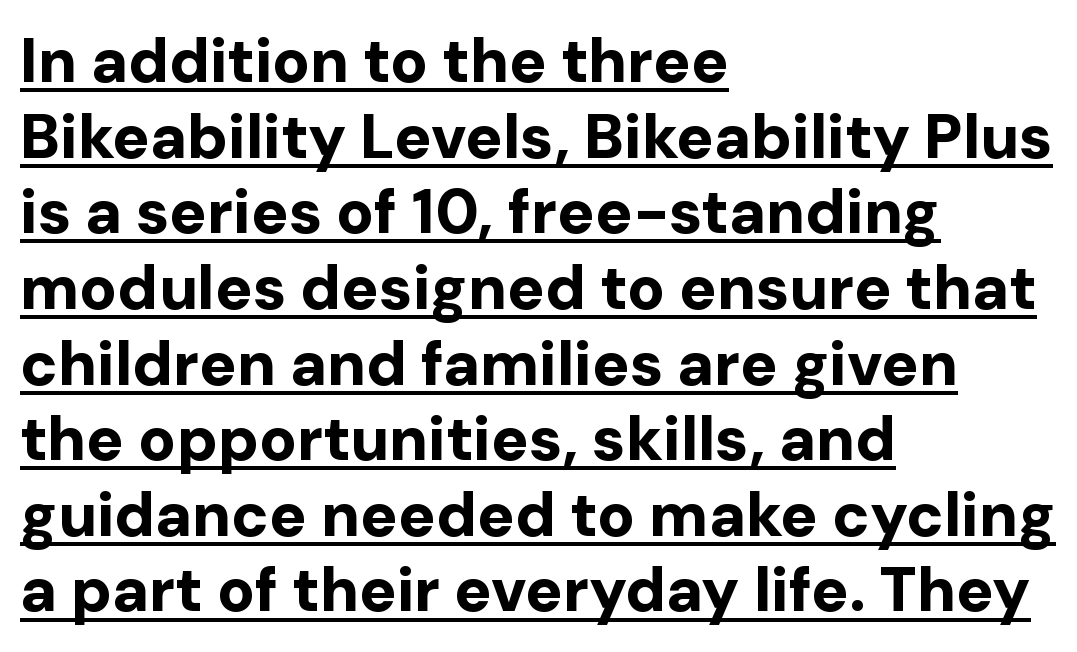
Between one letter and the next there's only the usual sliver of space. This rendering features underlined lettering. Italic: no, the glyphs are upright roman. The passage shown is emphatically bold. The rendering uses natural spacing where letterforms have individual widths.
